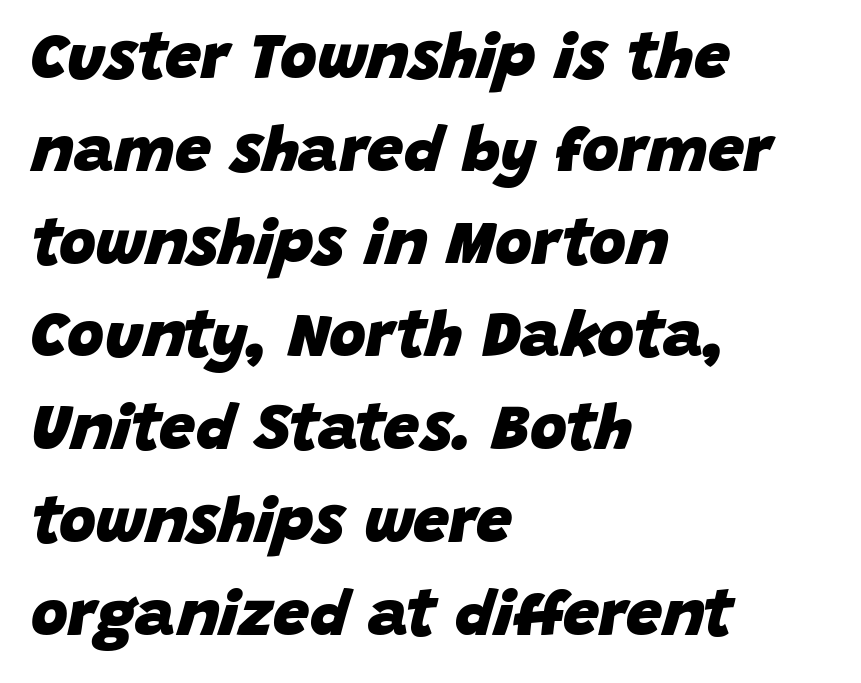
The image shows 64 px heavy type, italic (leaning right); set left-aligned, normal line spacing (1.45x), normal letter spacing, not underlined; low stroke contrast and a large x-height.
